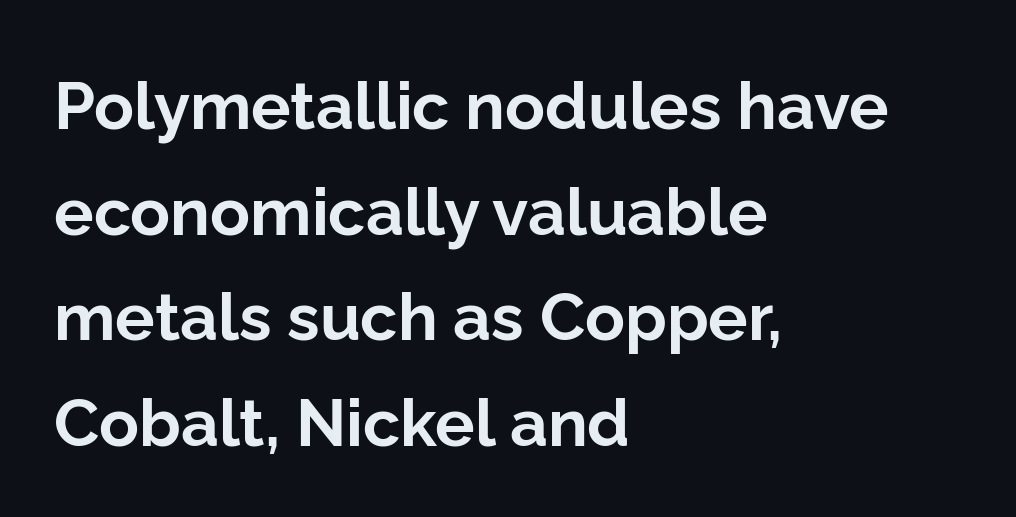
The image shows 66 px bold sans-serif type, upright; set left-aligned, normal line spacing (1.6x), normal letter spacing, not underlined; low stroke contrast and a medium x-height.
